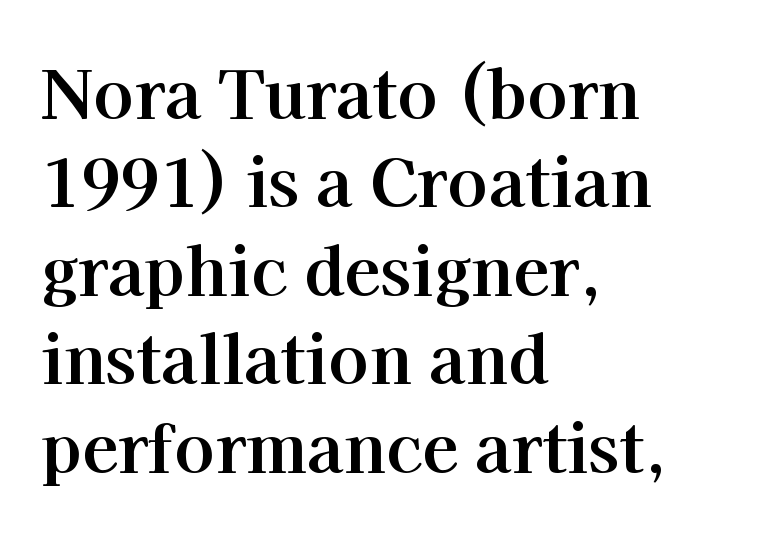
Q: Is the text bold? A: Yes.
Q: Is the text italic (slanted)? A: No, it is upright.
Q: Is the typeface a serif or a sans-serif typeface? A: Serif.
Q: Is the text underlined? A: No.
Q: How is the paragraph aligned? A: Left-aligned.
Q: Is the spacing between letters normal or unusually wide? A: Normal.
Q: Is the spacing between lines tight, normal or loose? A: Normal.
Q: Width (condensed, normal, or wide)? A: Normal.
Q: Stroke contrast? A: High.
Q: x-height? A: Medium.
Q: Monospaced? A: No.
